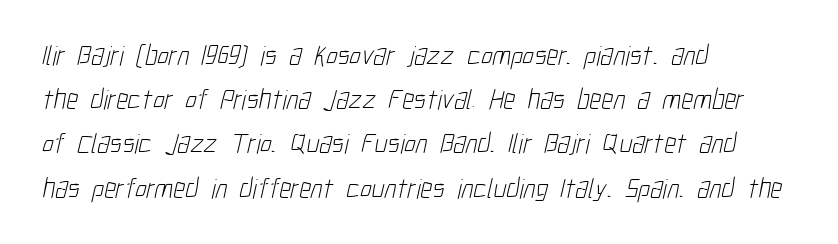
Q: Is the text bold? A: No.
Q: Is the typeface a serif or a sans-serif typeface? A: Sans-serif.
Q: Is the text underlined? A: No.
Q: How is the paragraph aligned? A: Left-aligned.
Q: Is the spacing between letters normal or unusually wide? A: Normal.
Q: Is the spacing between lines tight, normal or loose? A: Normal.
Q: Width (condensed, normal, or wide)? A: Condensed.
Q: Stroke contrast? A: Low.
Q: x-height? A: Medium.
Q: Monospaced? A: No.
